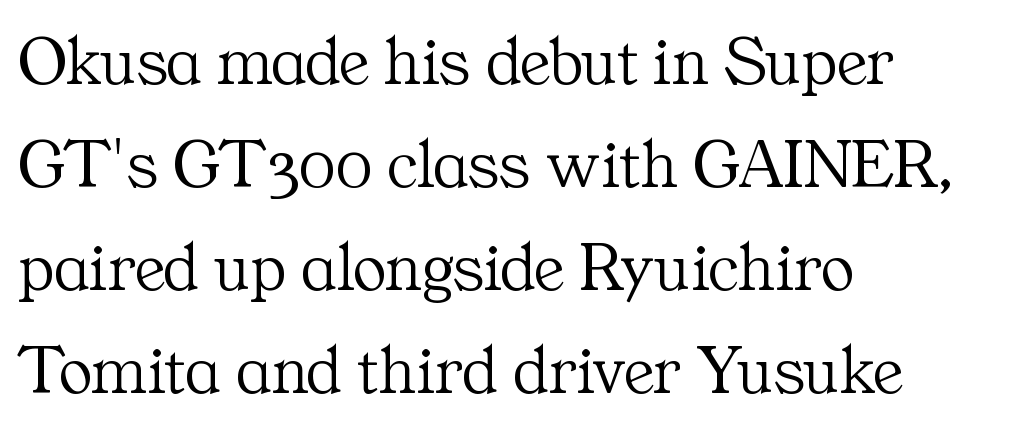
{"serif": "yes", "italic": "no", "bold": "no", "weight": "light", "width": "normal", "stroke_contrast": "medium", "x_height": "medium", "monospaced": "no", "underline": "no", "align": "left", "line_spacing": "normal", "line_spacing_ratio": 1.47, "letter_spacing": "normal", "letter_spacing_em": 0.0, "glyph_px": 70}
